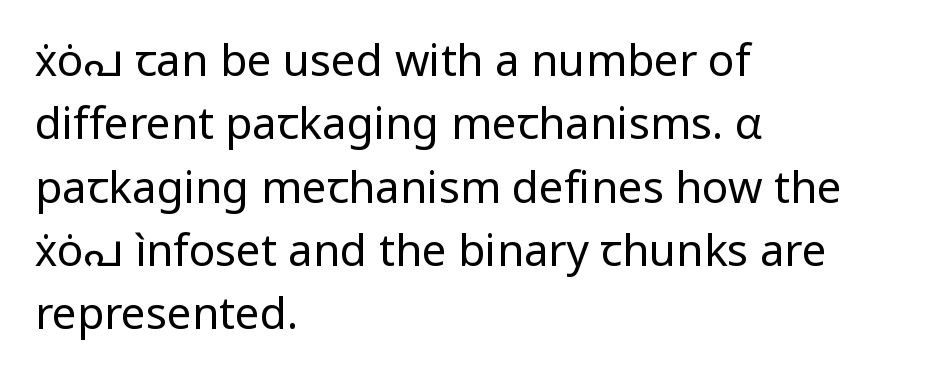
The image shows 44 px regular-weight sans-serif type, upright; set left-aligned, normal line spacing (1.44x), normal letter spacing, not underlined; low stroke contrast and a medium x-height.
